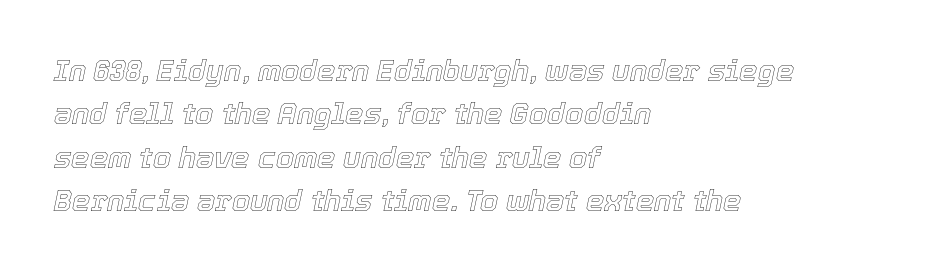
The tracking reads as untouched default to a designer's eye. Is this a fixed-width face? No — the glyphs have proportional, varying widths. These lines are set flush left with a ragged right edge. The designer left line spacing at the default. Has an underline been added? It has not.
